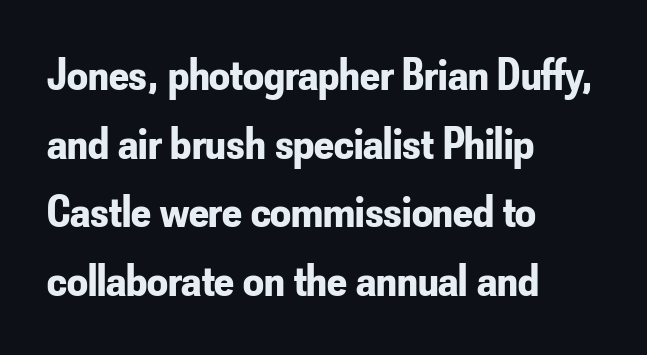
{"serif": "no", "italic": "no", "bold": "yes", "weight": "bold", "width": "condensed", "stroke_contrast": "low", "x_height": "small", "monospaced": "no", "underline": "no", "align": "left", "line_spacing": "normal", "line_spacing_ratio": 1.49, "letter_spacing": "normal", "letter_spacing_em": 0.0, "glyph_px": 46}
